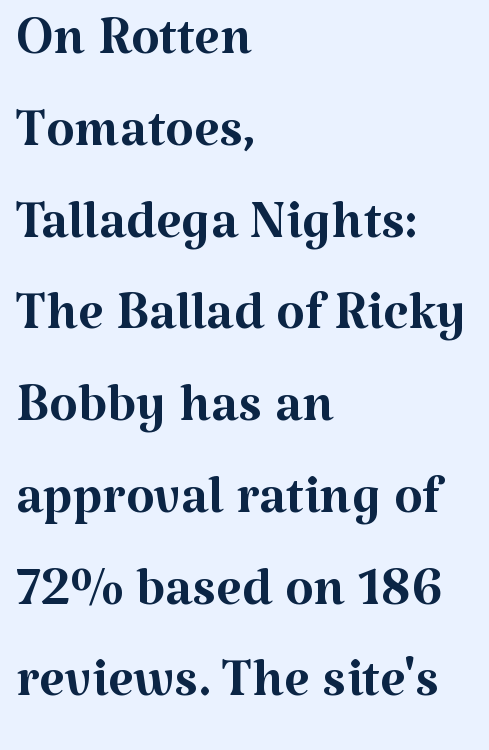
{"serif": "yes", "italic": "no", "bold": "no", "weight": "regular", "width": "normal", "stroke_contrast": "medium", "x_height": "medium", "monospaced": "no", "underline": "no", "align": "left", "line_spacing_ratio": 1.24, "letter_spacing": "normal", "letter_spacing_em": 0.0, "glyph_px": 74}
